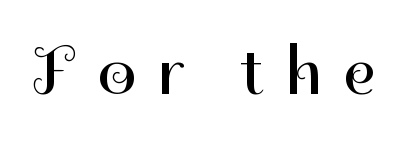
Q: Is the text bold? A: No.
Q: Is the text italic (slanted)? A: No, it is upright.
Q: Is the typeface a serif or a sans-serif typeface? A: Sans-serif.
Q: Is the text underlined? A: No.
Q: Is the spacing between letters normal or unusually wide? A: Unusually wide.
Q: Width (condensed, normal, or wide)? A: Normal.
Q: Stroke contrast? A: High.
Q: x-height? A: Medium.
Q: Monospaced? A: No.
